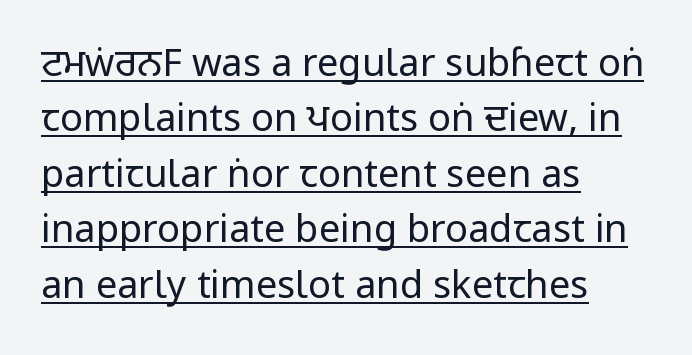
The block of text has a typical density, with ordinary space between rows. The face used here is proportionally spaced, like ordinary book or web type. Words appear dense and cohesive because spacing is normal. The designer went with a sans here, leaving each stem footless. Compared with undecorated copy, this sample adds a rule below the words.
